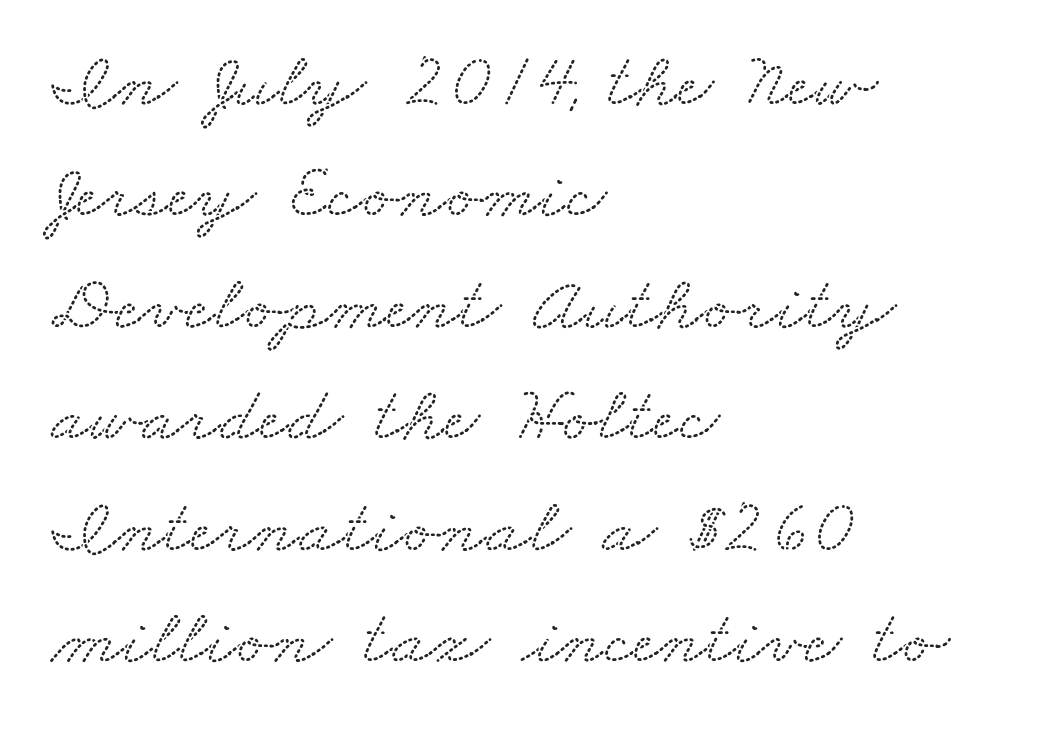
Underline: absent. The letters advance in unequal steps, a hallmark of proportional type. This rendering uses left alignment, leaving the right contour irregular. Each letter's strokes conclude with small projecting serifs. Leading matches the norm, producing a regular column.
